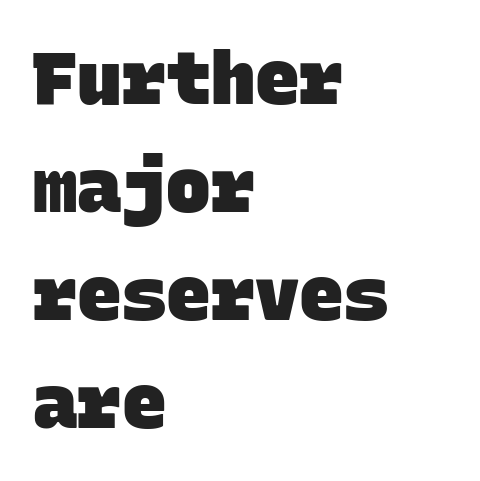
The image shows 74 px heavy sans-serif type, monospaced; set left-aligned, normal line spacing (1.46x), normal letter spacing, not underlined; low stroke contrast and a large x-height.
